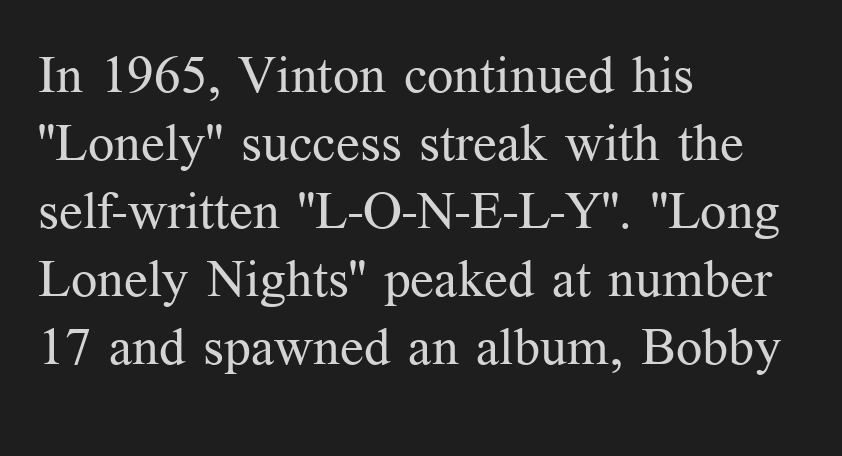
The typography opts for an upright posture over an oblique one. There is no visible air inserted between adjacent glyphs. Descenders hang freely into open space. The face looks like a standard text weight, possibly lighter. Honestly, the row spacing looks completely unremarkable. If you drew a ruler down the left edge, every line would touch it.
